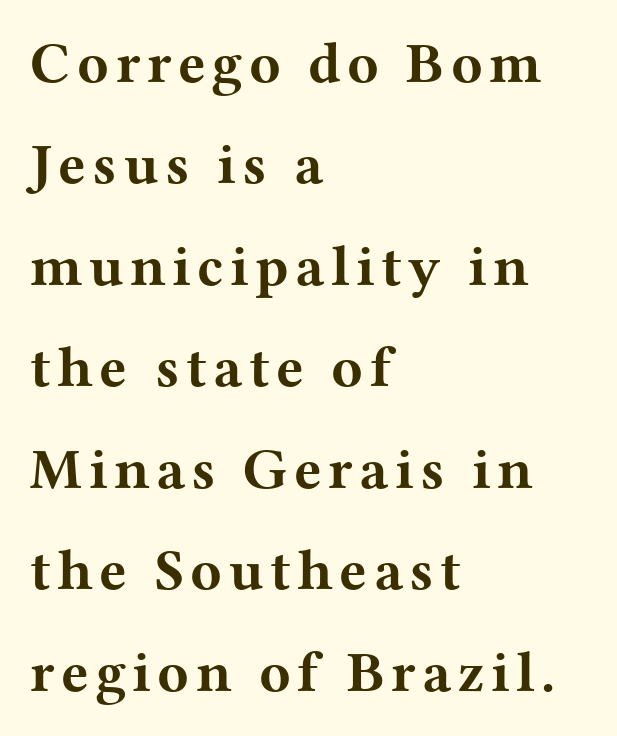
Spacing verdict: proportional, widths tailored to each character. Where is the straight margin? On the left. Rule under the text: the space is simply empty. Characters remain perfectly vertical along every line. Compared with an ordinary text face, these strokes are far heavier — a full bold.
